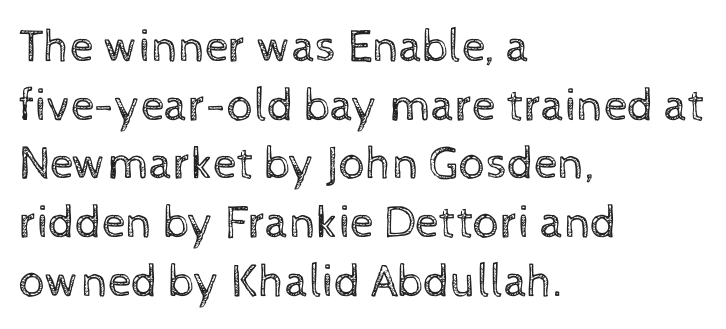
The image shows 47 px regular-weight type, upright; set left-aligned, normal line spacing (1.25x), normal letter spacing, not underlined; a medium x-height.
